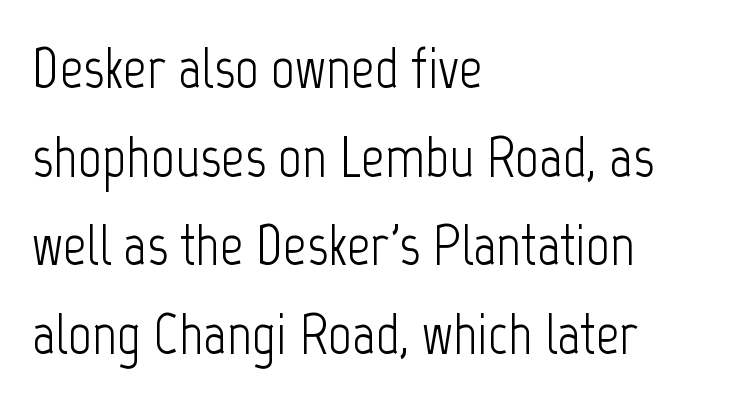
{"serif": "no", "italic": "no", "bold": "no", "weight": "light", "width": "condensed", "stroke_contrast": "low", "x_height": "medium", "monospaced": "no", "underline": "no", "align": "left", "line_spacing": "normal", "line_spacing_ratio": 1.53, "letter_spacing": "normal", "letter_spacing_em": 0.0, "glyph_px": 58}
